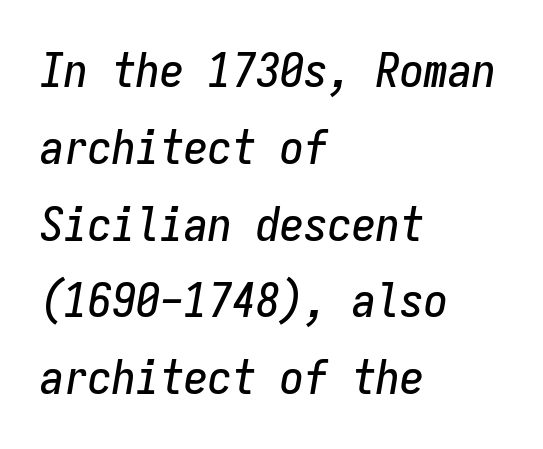
The image shows 48 px condensed type, italic (leaning right), monospaced; set left-aligned, normal line spacing (1.6x), normal letter spacing, not underlined; low stroke contrast and a medium x-height.
